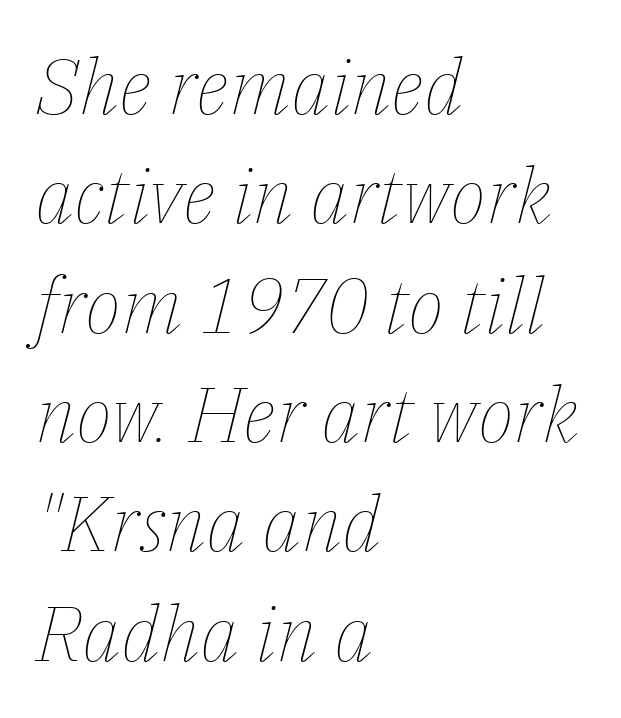
Q: Is the text bold? A: No.
Q: Is the text italic (slanted)? A: Yes, it leans right by about 14 degrees.
Q: Is the text underlined? A: No.
Q: How is the paragraph aligned? A: Left-aligned.
Q: Is the spacing between letters normal or unusually wide? A: Normal.
Q: Is the spacing between lines tight, normal or loose? A: Normal.
Q: Width (condensed, normal, or wide)? A: Normal.
Q: Stroke contrast? A: Low.
Q: x-height? A: Medium.
Q: Monospaced? A: No.
